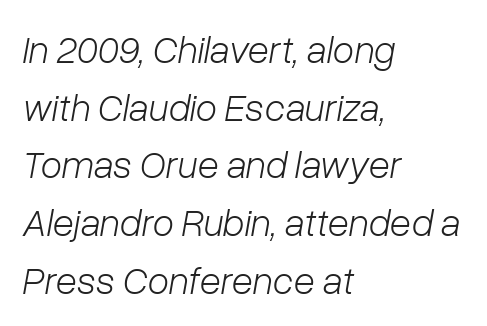
{"italic": "yes", "lean": "right", "slant_degrees": 10, "bold": "no", "weight": "light", "width": "normal", "stroke_contrast": "low", "x_height": "medium", "monospaced": "no", "underline": "no", "align": "left", "line_spacing": "normal", "line_spacing_ratio": 1.48, "letter_spacing": "normal", "letter_spacing_em": 0.0, "glyph_px": 39}
